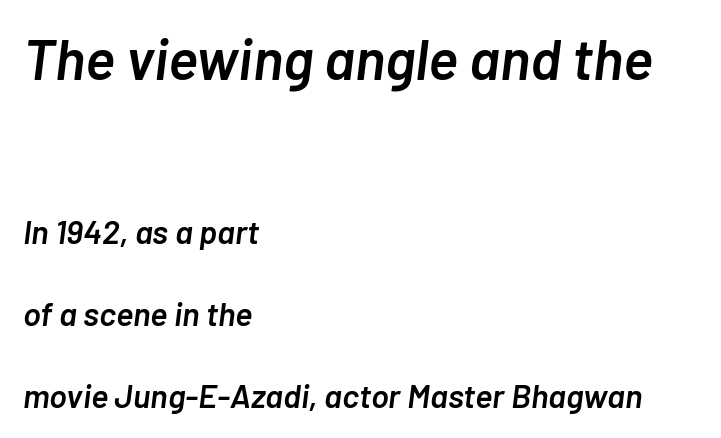
Leftover space on each line is placed entirely after the last word. A typesetter would mark this as italic. Summary of weight: moderately heavy, a semibold. Successive baselines arrive slowly, with a big drop between each. The upper block of text is set noticeably larger than the block beneath it. The letterforms sit shoulder to shoulder at normal distance.
